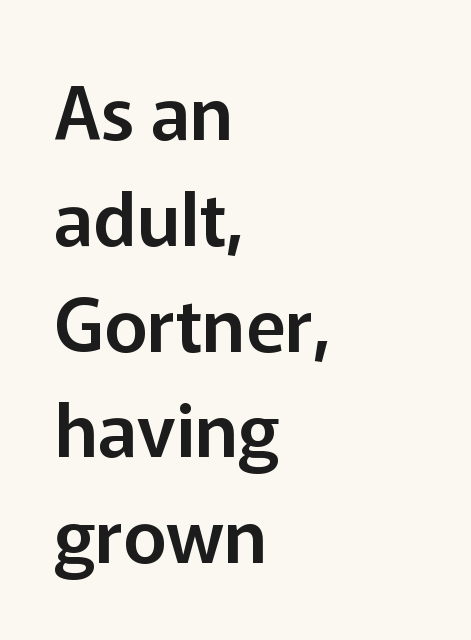
Q: Is the text italic (slanted)? A: No, it is upright.
Q: Is the typeface a serif or a sans-serif typeface? A: Sans-serif.
Q: Is the text underlined? A: No.
Q: How is the paragraph aligned? A: Left-aligned.
Q: Is the spacing between letters normal or unusually wide? A: Normal.
Q: Is the spacing between lines tight, normal or loose? A: Normal.
Q: Width (condensed, normal, or wide)? A: Normal.
Q: Stroke contrast? A: Low.
Q: x-height? A: Medium.
Q: Monospaced? A: No.
